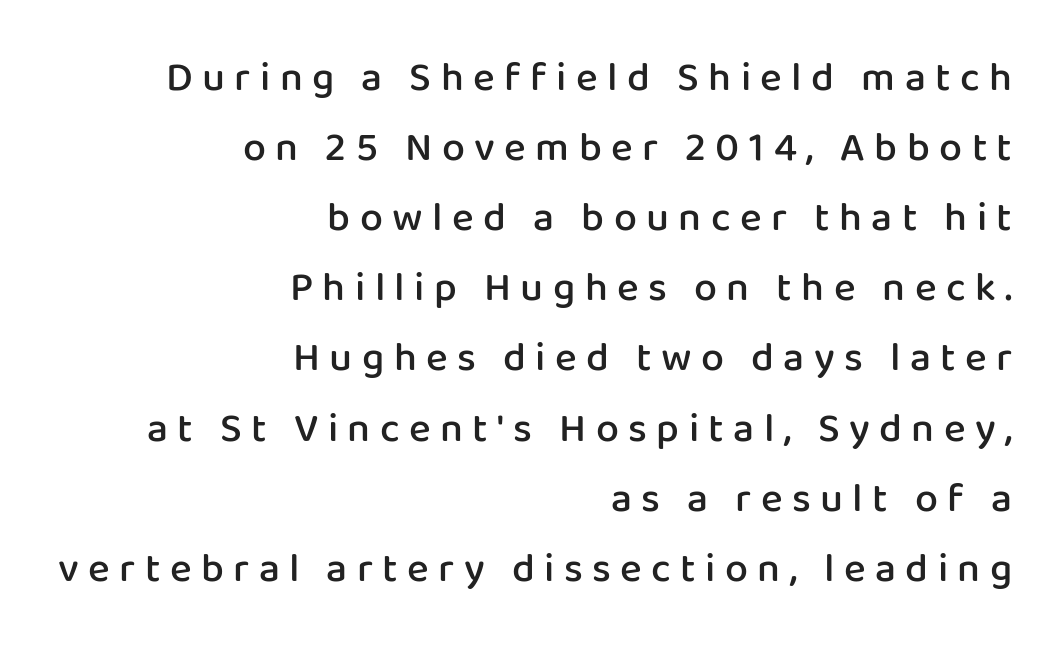
Q: Is the text bold? A: Semi-bold.
Q: Is the text italic (slanted)? A: No, it is upright.
Q: Is the typeface a serif or a sans-serif typeface? A: Sans-serif.
Q: Is the text underlined? A: No.
Q: How is the paragraph aligned? A: Right-aligned.
Q: Is the spacing between letters normal or unusually wide? A: Unusually wide.
Q: Width (condensed, normal, or wide)? A: Normal.
Q: Stroke contrast? A: Low.
Q: x-height? A: Medium.
Q: Monospaced? A: No.
